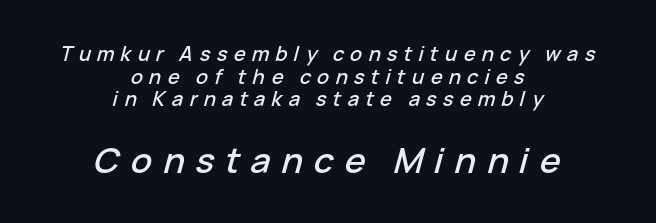
{"italic": "yes", "lean": "right", "slant_degrees": 15, "width": "normal", "stroke_contrast": "low", "x_height": "medium", "monospaced": "no", "underline": "no", "align": "center", "line_spacing": "tight", "line_spacing_ratio": 1.13, "letter_spacing": "wide", "letter_spacing_em": 0.31, "larger_block": "second", "size_ratio": 1.75, "glyph_px": 35}
